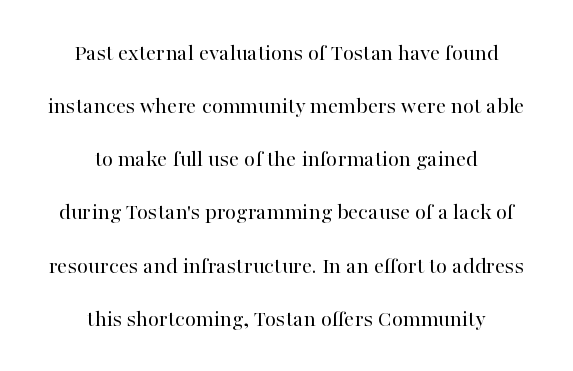
The image shows 23 px text type, upright; set centered, loose line spacing (2.31x), normal letter spacing, not underlined.
